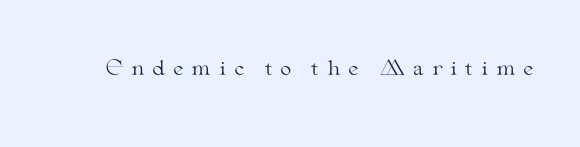
{"italic": "no", "bold": "no", "underline": "no", "letter_spacing": "wide", "letter_spacing_em": 0.37, "glyph_px": 20}
